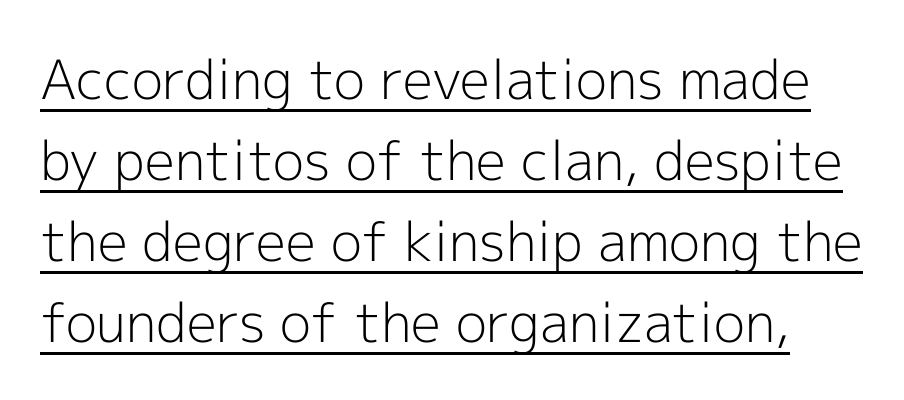
The image shows 54 px light sans-serif type, upright; set normal line spacing (1.5x), normal letter spacing, underlined; a medium x-height.
